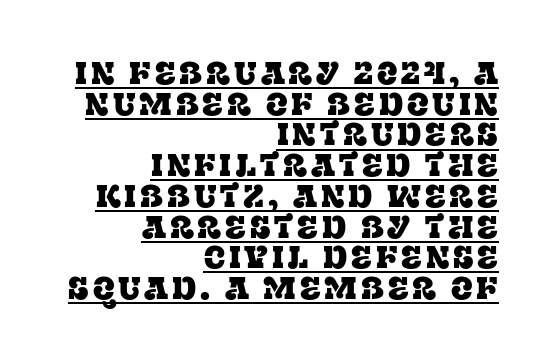
{"serif": "yes", "italic": "no", "width": "normal", "stroke_contrast": "low", "x_height": "large", "monospaced": "no", "underline": "yes", "align": "right", "line_spacing": "tight", "line_spacing_ratio": 0.96, "glyph_px": 32}
